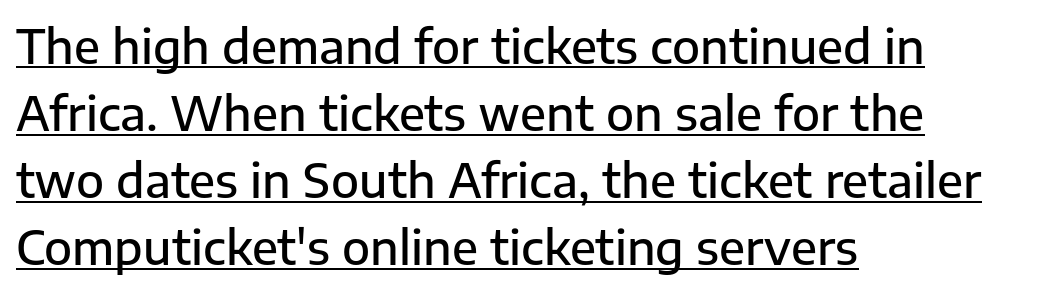
The image shows 46 px semibold sans-serif type, upright; set left-aligned, normal line spacing (1.46x), normal letter spacing, underlined; low stroke contrast and a medium x-height.
